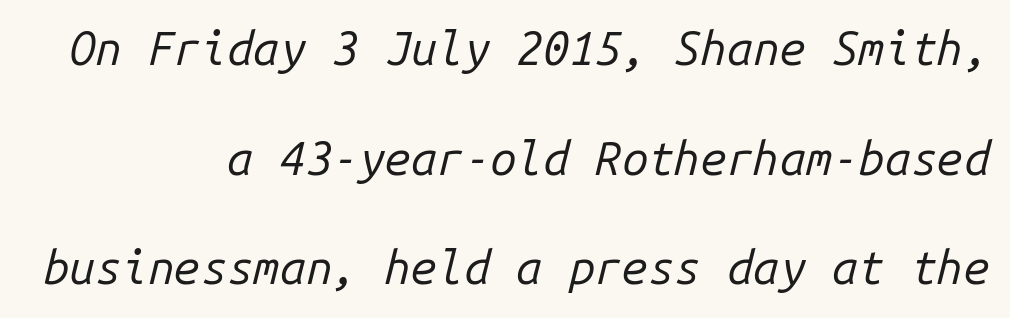
The image shows 47 px regular-weight type, italic (leaning right), monospaced; set right-aligned, loose line spacing (2.33x), normal letter spacing, not underlined; low stroke contrast and a medium x-height.
